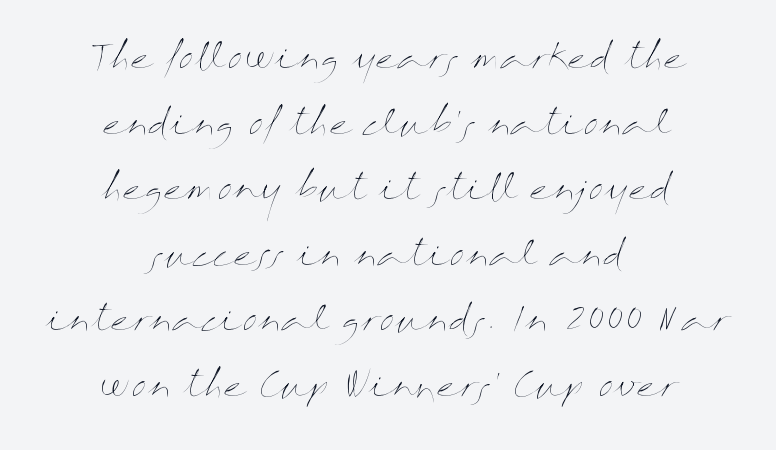
Q: Is the text bold? A: No.
Q: Is the text italic (slanted)? A: Yes.
Q: Is the text underlined? A: No.
Q: How is the paragraph aligned? A: Centered.
Q: Is the spacing between letters normal or unusually wide? A: Normal.
Q: Is the spacing between lines tight, normal or loose? A: Loose.
Q: Width (condensed, normal, or wide)? A: Wide.
Q: Stroke contrast? A: Medium.
Q: x-height? A: Medium.
Q: Monospaced? A: No.
